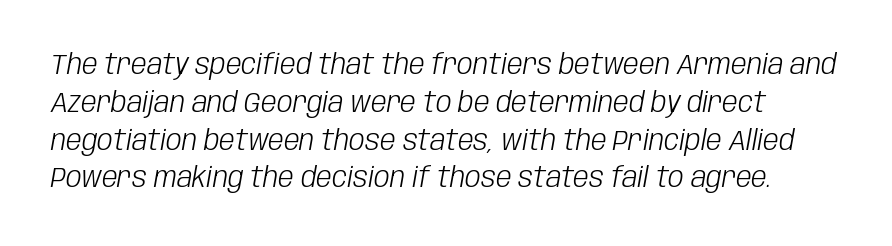
The image shows 28 px light, condensed type, italic (leaning right); set normal line spacing (1.35x), normal letter spacing, not underlined; low stroke contrast and a large x-height.
